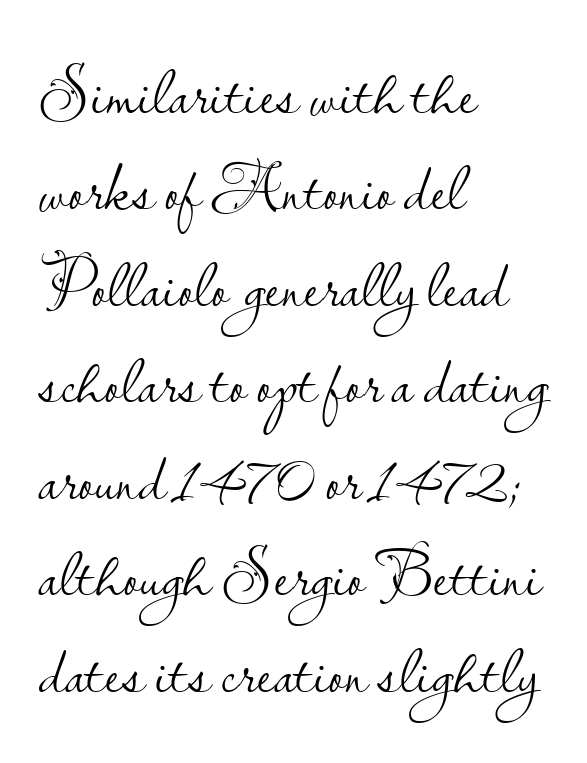
Q: Is the text bold? A: No.
Q: Is the text italic (slanted)? A: Yes.
Q: Is the typeface a serif or a sans-serif typeface? A: Sans-serif.
Q: Is the text underlined? A: No.
Q: How is the paragraph aligned? A: Left-aligned.
Q: Is the spacing between letters normal or unusually wide? A: Normal.
Q: Is the spacing between lines tight, normal or loose? A: Normal.
Q: Width (condensed, normal, or wide)? A: Normal.
Q: Stroke contrast? A: Low.
Q: x-height? A: Small.
Q: Monospaced? A: No.
